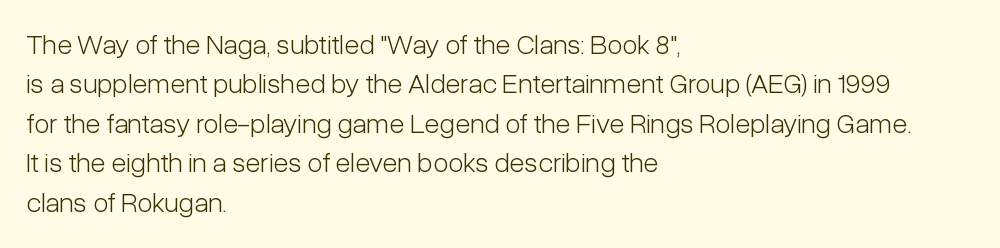
Bold? No — there's no thickening of the strokes. This is the regular roman posture of the typeface. A typesetter would call this zero additional tracking. Quick note: underline off. Line beginnings align vertically; line endings do not.
